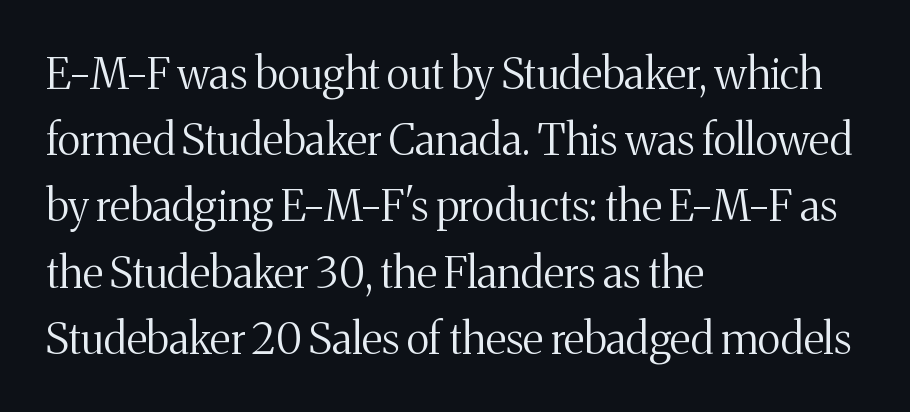
{"serif": "yes", "italic": "no", "bold": "no", "weight": "regular", "width": "normal", "stroke_contrast": "medium", "x_height": "medium", "monospaced": "no", "underline": "no", "align": "left", "line_spacing": "normal", "line_spacing_ratio": 1.54, "letter_spacing": "normal", "letter_spacing_em": 0.0, "glyph_px": 43}
